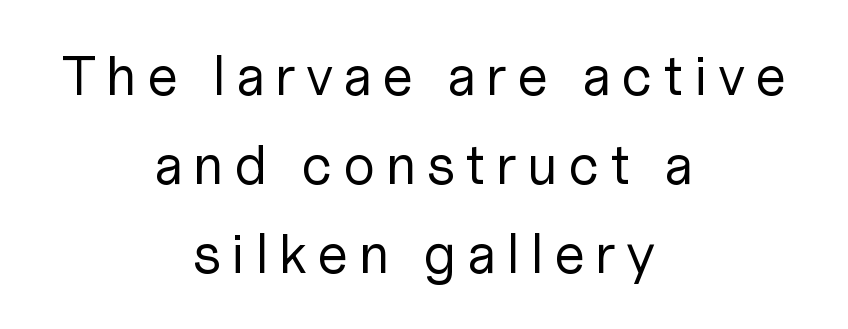
{"serif": "no", "italic": "no", "bold": "no", "weight": "regular", "width": "normal", "stroke_contrast": "low", "x_height": "medium", "monospaced": "no", "underline": "no", "align": "center", "line_spacing": "normal", "line_spacing_ratio": 1.59, "glyph_px": 56}
